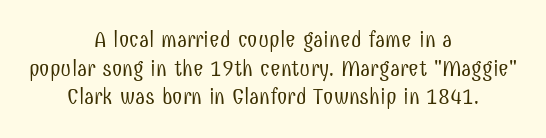
The image shows 23 px text type, upright; set centered, normal line spacing (1.25x), normal letter spacing, not underlined.
